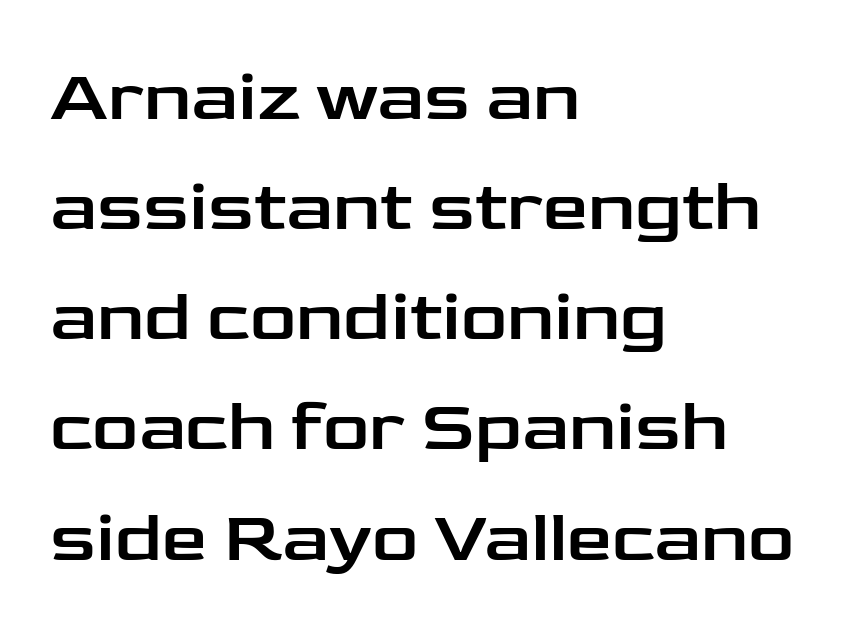
Q: Is the text italic (slanted)? A: No, it is upright.
Q: Is the typeface a serif or a sans-serif typeface? A: Sans-serif.
Q: Is the text underlined? A: No.
Q: How is the paragraph aligned? A: Left-aligned.
Q: Is the spacing between letters normal or unusually wide? A: Normal.
Q: Is the spacing between lines tight, normal or loose? A: Normal.
Q: Width (condensed, normal, or wide)? A: Wide.
Q: Stroke contrast? A: Low.
Q: x-height? A: Medium.
Q: Monospaced? A: No.
